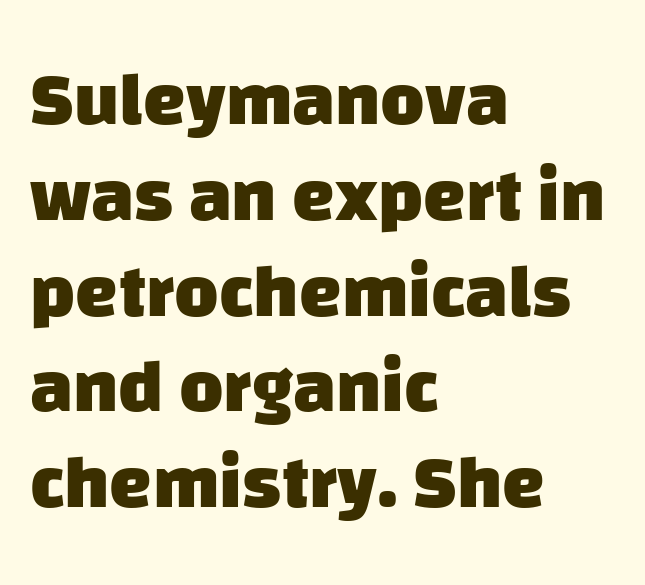
The image shows 76 px heavy sans-serif type; set left-aligned, normal line spacing (1.26x), normal letter spacing, not underlined; low stroke contrast and a large x-height.
